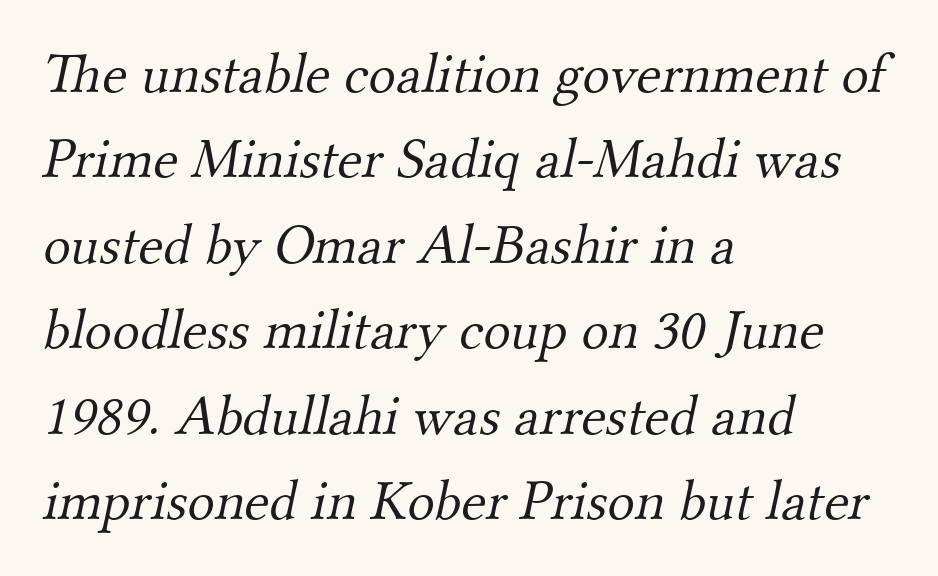
{"serif": "yes", "bold": "no", "weight": "light", "width": "normal", "stroke_contrast": "medium", "x_height": "small", "monospaced": "no", "underline": "no", "align": "left", "line_spacing": "normal", "line_spacing_ratio": 1.5, "letter_spacing": "normal", "letter_spacing_em": 0.0, "glyph_px": 57}
